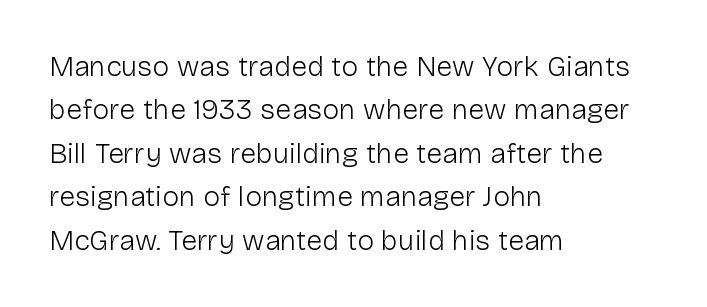
The image shows 29 px light sans-serif type, upright; set left-aligned, normal line spacing (1.5x), normal letter spacing, not underlined; low stroke contrast and a medium x-height.
